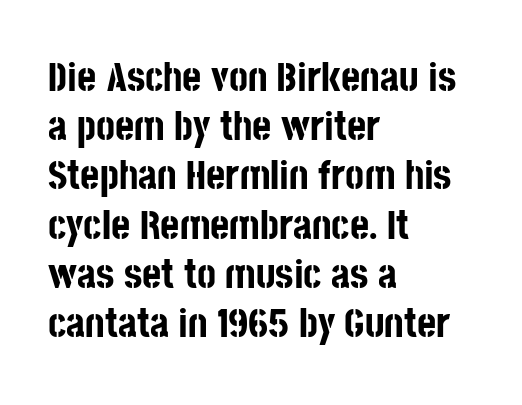
You could call the tracking neutral — neither tight nor loose. Decoration check: the copy has no underline. Every stem runs plumb, perpendicular to the baseline. Is this a fixed-width face? No — the glyphs have proportional, varying widths.
